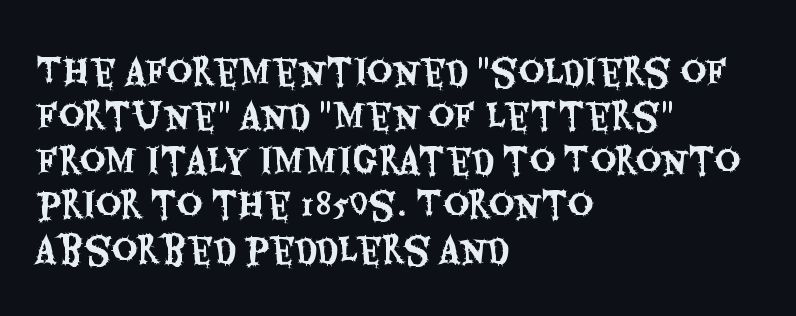
The image shows 35 px condensed sans-serif type, upright; set left-aligned, normal line spacing (1.27x), normal letter spacing, not underlined; medium stroke contrast and a large x-height.
